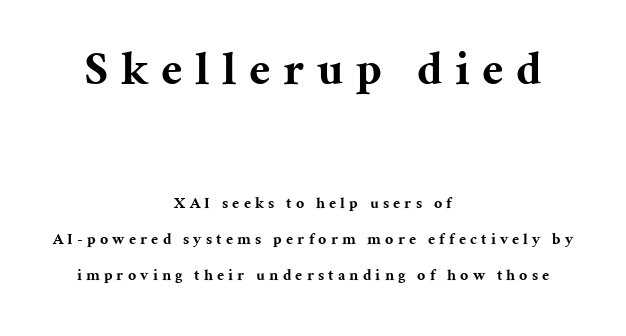
{"serif": "yes", "italic": "no", "bold": "yes", "weight": "bold", "width": "normal", "stroke_contrast": "medium", "x_height": "medium", "monospaced": "no", "underline": "no", "align": "center", "line_spacing": "loose", "line_spacing_ratio": 2.25, "letter_spacing": "wide", "letter_spacing_em": 0.26, "larger_block": "first", "size_ratio": 3.0, "glyph_px": 48}
